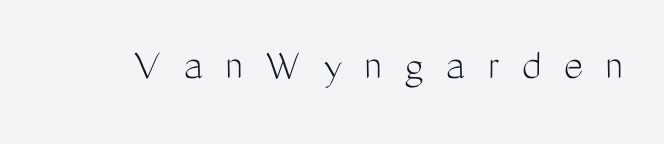
Do the characters align in a grid? No, the font is proportional. The horizontal fit of the characters is loose and conspicuously gappy. Type style note: lacks serifs. Decoration check: the copy has no underline.
